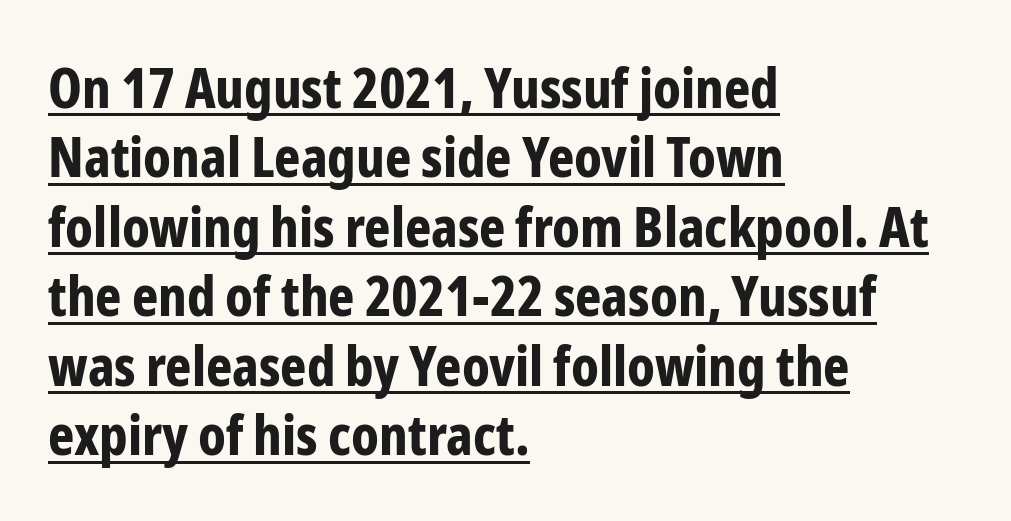
The lines in this sample share a left origin and differ only in where they stop. Quick note: not italic, upright. Descenders here cross a horizontal rule under the line. Examine the stroke ends and you'll find no serifs. Each letter keeps its own natural width here, so spacing adapts to shape. How heavy is the stroke? Heavy — this is a bold.
